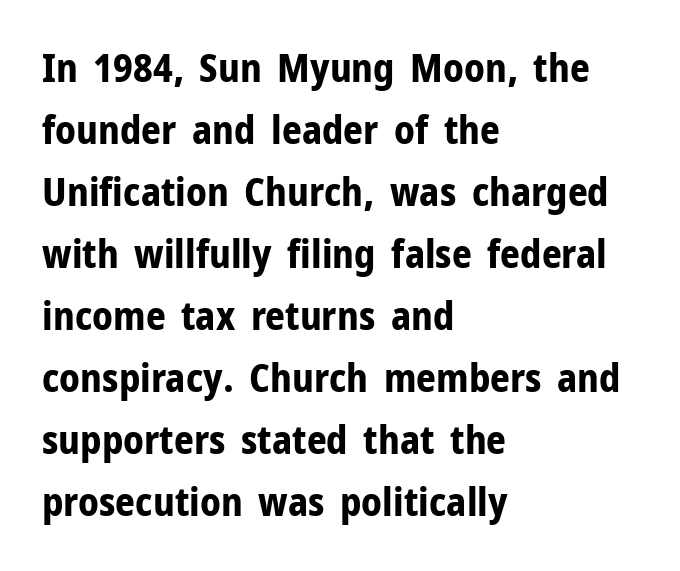
{"serif": "no", "italic": "no", "bold": "yes", "weight": "bold", "width": "normal", "stroke_contrast": "low", "x_height": "medium", "monospaced": "no", "underline": "no", "align": "left", "line_spacing": "normal", "line_spacing_ratio": 1.59, "letter_spacing": "normal", "letter_spacing_em": 0.0, "glyph_px": 39}
